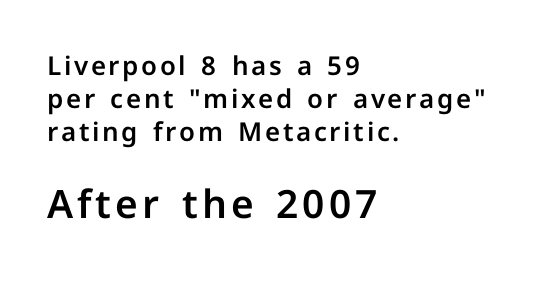
Q: Is the text italic (slanted)? A: No, it is upright.
Q: Is the typeface a serif or a sans-serif typeface? A: Sans-serif.
Q: Is the text underlined? A: No.
Q: How is the paragraph aligned? A: Left-aligned.
Q: Is the spacing between lines tight, normal or loose? A: Normal.
Q: Which block of text is set in a larger size, the first (top) or the second (bottom)? A: The second (bottom) one.
Q: Width (condensed, normal, or wide)? A: Normal.
Q: Stroke contrast? A: Low.
Q: x-height? A: Medium.
Q: Monospaced? A: No.
